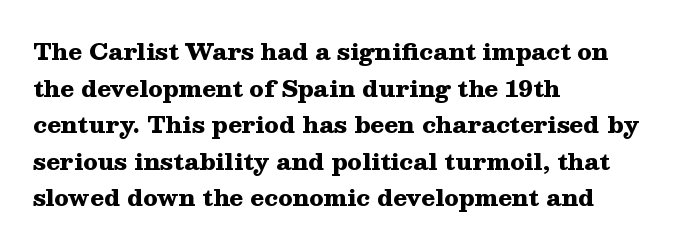
The image shows 23 px bold type, upright; set left-aligned, normal line spacing (1.59x), normal letter spacing, not underlined.
